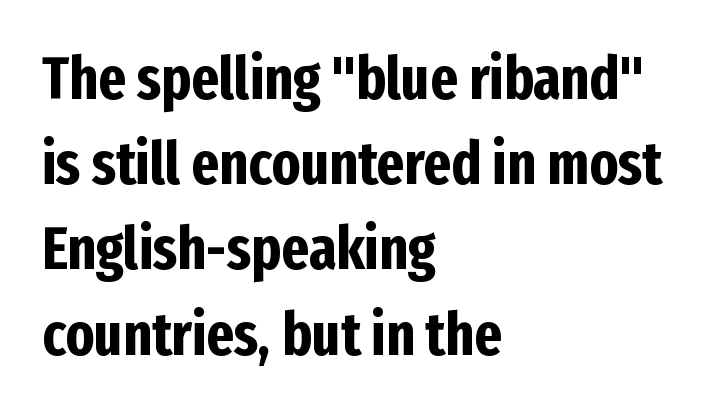
The image shows 60 px bold, condensed sans-serif type, upright; set left-aligned, normal line spacing (1.42x), normal letter spacing, not underlined; low stroke contrast and a medium x-height.
